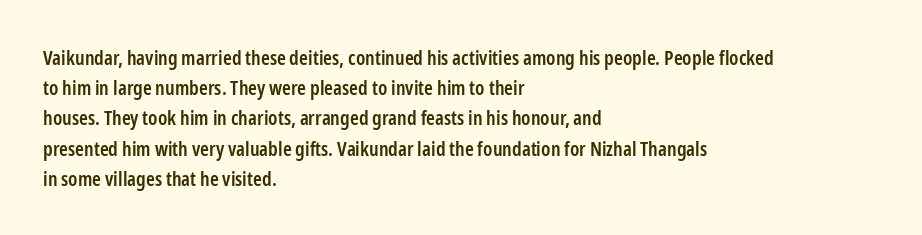
Q: Is the text bold? A: Semi-bold.
Q: Is the text italic (slanted)? A: No, it is upright.
Q: Is the text underlined? A: No.
Q: How is the paragraph aligned? A: Left-aligned.
Q: Is the spacing between letters normal or unusually wide? A: Normal.
Q: Is the spacing between lines tight, normal or loose? A: Normal.
